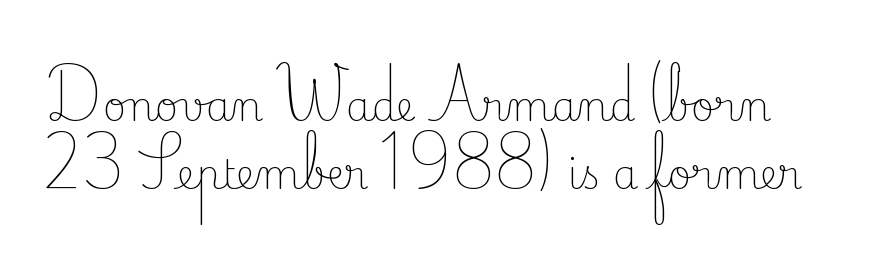
This block has exactly the height ordinary leading produces. Anything drawn beneath the words? Only blank space. The letterforms sit at book weight or below. The characters display serif detailing at their extremities.
